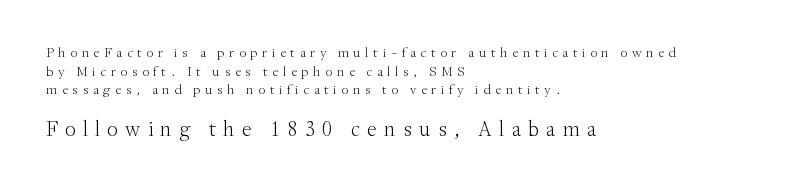
The image shows 22 px text type, upright; set left-aligned, normal line spacing (1.33x), unusually wide letter spacing (+0.32 em), not underlined; the second (bottom) block is 1.57x larger.
